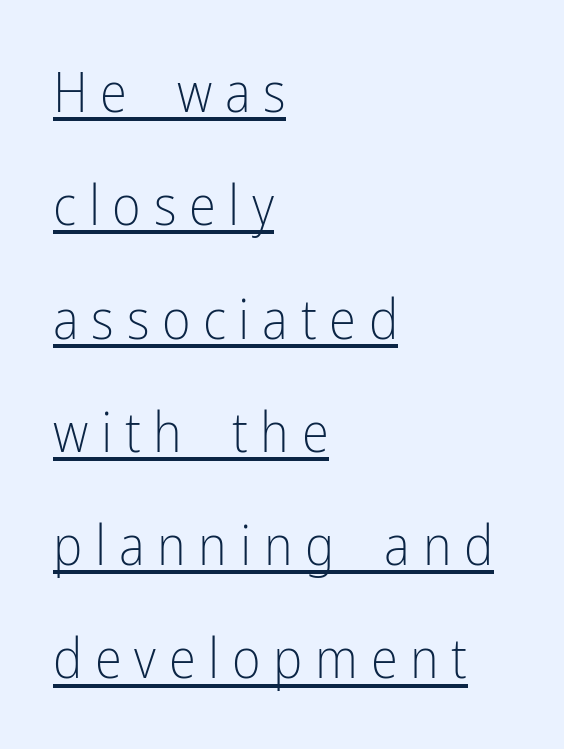
{"serif": "no", "italic": "no", "bold": "no", "weight": "light", "width": "condensed", "stroke_contrast": "low", "x_height": "medium", "monospaced": "no", "underline": "yes", "align": "left", "line_spacing": "loose", "line_spacing_ratio": 2.06, "letter_spacing": "wide", "letter_spacing_em": 0.23, "glyph_px": 55}
